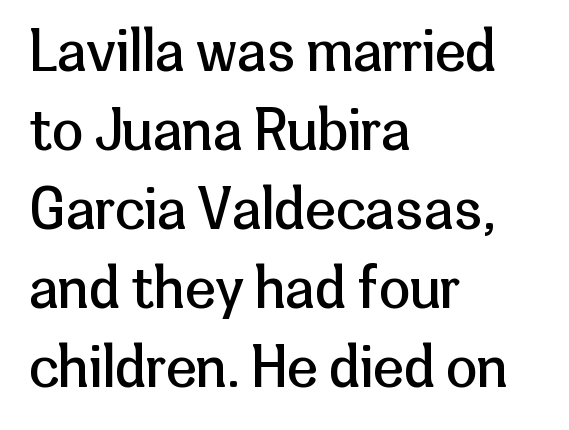
{"serif": "no", "italic": "no", "bold": "no", "weight": "regular", "width": "normal", "stroke_contrast": "low", "x_height": "medium", "monospaced": "no", "underline": "no", "align": "left", "line_spacing": "normal", "line_spacing_ratio": 1.41, "letter_spacing": "normal", "letter_spacing_em": 0.0, "glyph_px": 56}
